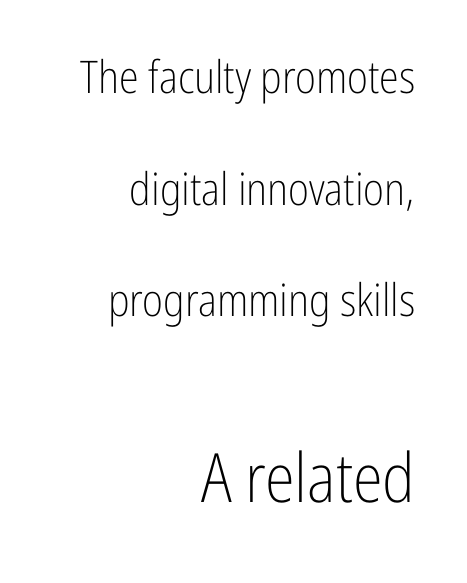
Is there any slant? The stems are plumb. The lines are spread far apart with generous leading. Default kerning and tracking; the words read as compact shapes. Classification — sans serif. The typesetter chose a ragged-left arrangement here.
